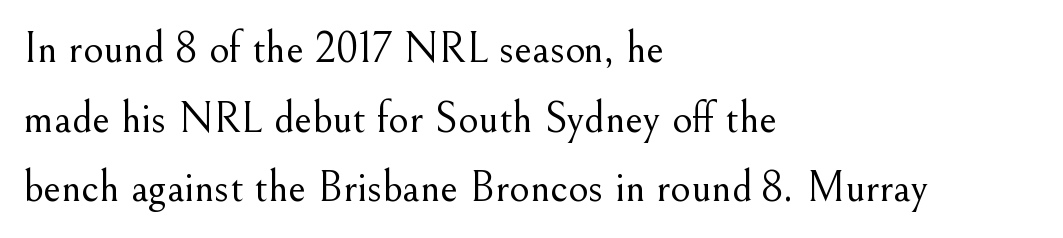
Plain, unruled lines of type. The rendering uses a moderate line-height, typical for paragraphs. The rendering anchors every line to the left-hand side. Nothing unusual about the tracking: characters are spaced as the font intends.
